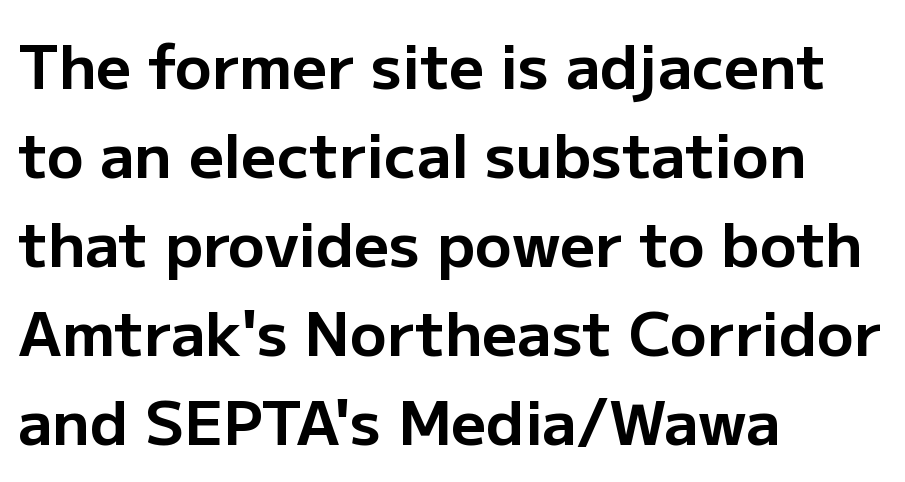
The image shows 61 px bold sans-serif type, upright; set left-aligned, normal line spacing (1.46x), normal letter spacing, not underlined; low stroke contrast and a medium x-height.
